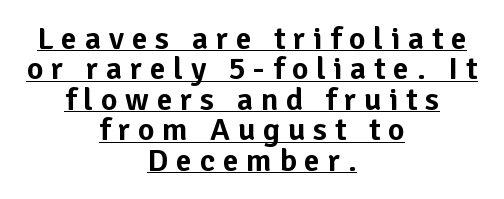
Q: Is the text italic (slanted)? A: No, it is upright.
Q: Is the typeface a serif or a sans-serif typeface? A: Sans-serif.
Q: Is the text underlined? A: Yes.
Q: How is the paragraph aligned? A: Centered.
Q: Is the spacing between letters normal or unusually wide? A: Unusually wide.
Q: Is the spacing between lines tight, normal or loose? A: Tight.
Q: Width (condensed, normal, or wide)? A: Normal.
Q: Stroke contrast? A: Low.
Q: x-height? A: Medium.
Q: Monospaced? A: No.
